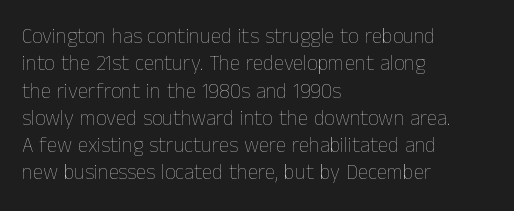
Q: Is the text bold? A: No.
Q: Is the text italic (slanted)? A: No, it is upright.
Q: Is the text underlined? A: No.
Q: How is the paragraph aligned? A: Left-aligned.
Q: Is the spacing between letters normal or unusually wide? A: Normal.
Q: Is the spacing between lines tight, normal or loose? A: Normal.
